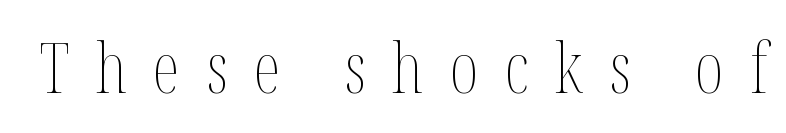
{"italic": "no", "bold": "no", "weight": "thin", "width": "condensed", "stroke_contrast": "medium", "x_height": "medium", "monospaced": "no", "underline": "no", "letter_spacing": "wide", "letter_spacing_em": 0.38, "glyph_px": 69}
